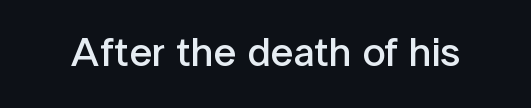
{"serif": "no", "italic": "no", "bold": "semi", "weight": "semibold", "width": "normal", "stroke_contrast": "low", "x_height": "medium", "monospaced": "no", "underline": "no", "letter_spacing": "normal", "letter_spacing_em": 0.0, "glyph_px": 41}
